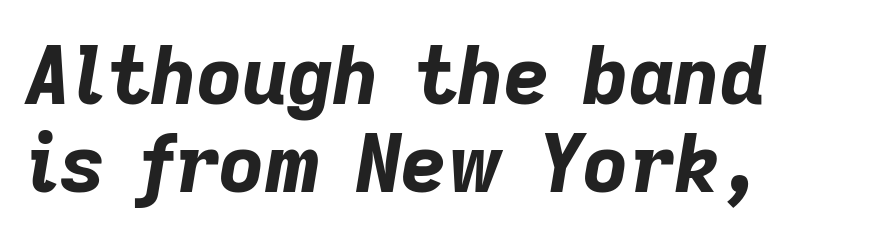
The image shows 79 px bold type, italic (leaning right); set left-aligned, tight line spacing (1.11x), normal letter spacing, not underlined; low stroke contrast and a medium x-height.
